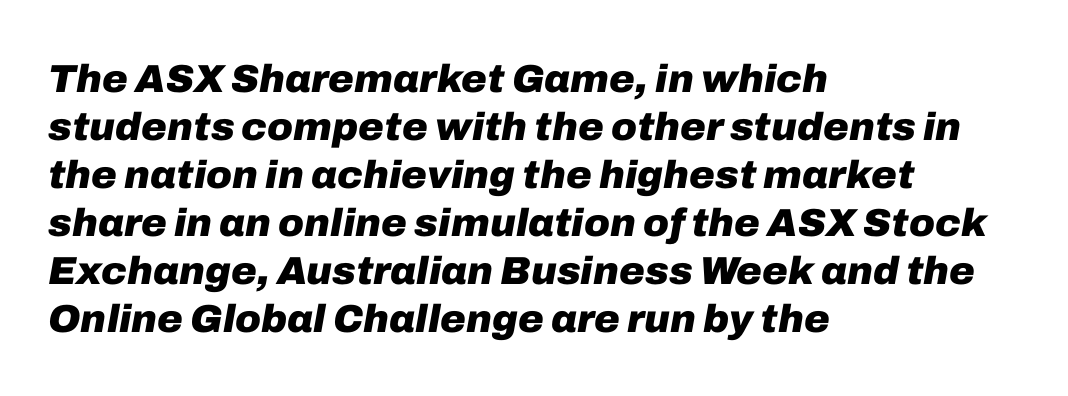
Q: Is the text bold? A: Yes.
Q: Is the text italic (slanted)? A: Yes, it leans right by about 10 degrees.
Q: Is the text underlined? A: No.
Q: How is the paragraph aligned? A: Left-aligned.
Q: Is the spacing between letters normal or unusually wide? A: Normal.
Q: Width (condensed, normal, or wide)? A: Normal.
Q: Stroke contrast? A: Low.
Q: x-height? A: Medium.
Q: Monospaced? A: No.
